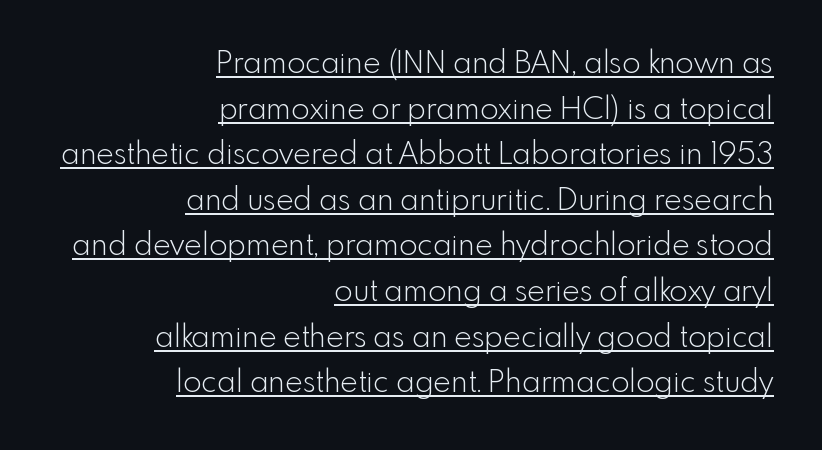
Q: Is the text bold? A: No.
Q: Is the text italic (slanted)? A: No, it is upright.
Q: Is the typeface a serif or a sans-serif typeface? A: Sans-serif.
Q: Is the text underlined? A: Yes.
Q: How is the paragraph aligned? A: Right-aligned.
Q: Is the spacing between letters normal or unusually wide? A: Normal.
Q: Is the spacing between lines tight, normal or loose? A: Normal.
Q: Width (condensed, normal, or wide)? A: Normal.
Q: x-height? A: Small.
Q: Monospaced? A: No.
